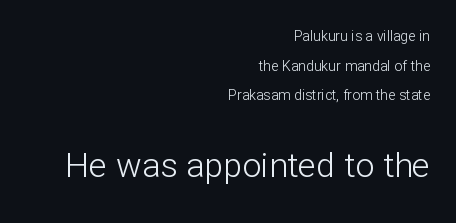
The font's upright variant was chosen for this text. Any mark beneath the type? The region is blank. The emphasis by scale lands on block number two, below. Successive baselines arrive slowly, with a big drop between each. Does extra space separate the letters? No, they use regular spacing. The rendering shows plain stroke endings on the letterforms — a sans-serif design.
